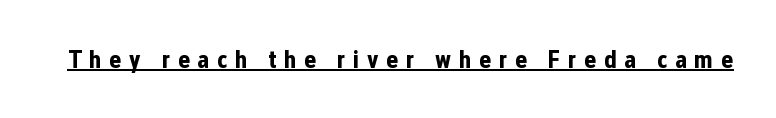
The string is rendered with underlining switched on. The face used here is rendered with a markedly widened letterfit. A typesetter would mark this as roman, not italic. Plenty of ink on the page — the face is bold.
